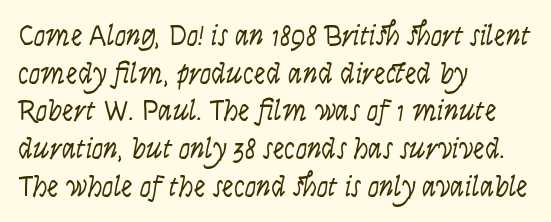
The image shows 29 px light, condensed sans-serif type; set left-aligned, normal line spacing (1.3x), normal letter spacing, not underlined; low stroke contrast and a large x-height.
